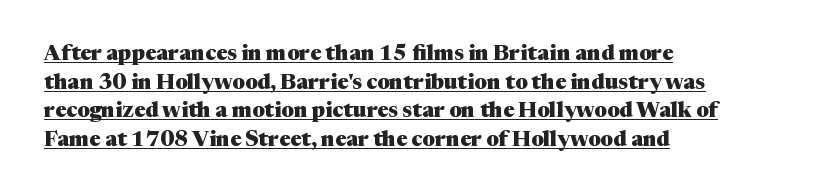
Q: Is the text bold? A: Yes.
Q: Is the text italic (slanted)? A: No, it is upright.
Q: Is the text underlined? A: Yes.
Q: How is the paragraph aligned? A: Left-aligned.
Q: Is the spacing between letters normal or unusually wide? A: Normal.
Q: Is the spacing between lines tight, normal or loose? A: Normal.
